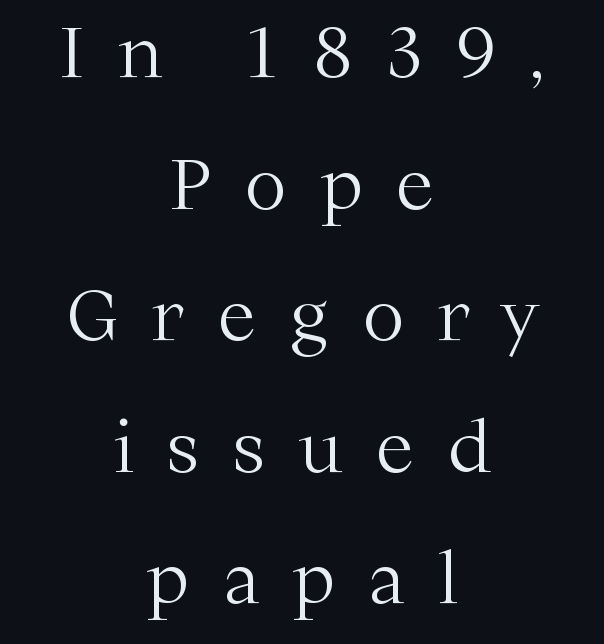
Q: Is the text bold? A: No.
Q: Is the text italic (slanted)? A: No, it is upright.
Q: Is the typeface a serif or a sans-serif typeface? A: Serif.
Q: Is the text underlined? A: No.
Q: How is the paragraph aligned? A: Centered.
Q: Is the spacing between letters normal or unusually wide? A: Unusually wide.
Q: Width (condensed, normal, or wide)? A: Normal.
Q: Stroke contrast? A: Medium.
Q: x-height? A: Medium.
Q: Monospaced? A: No.
